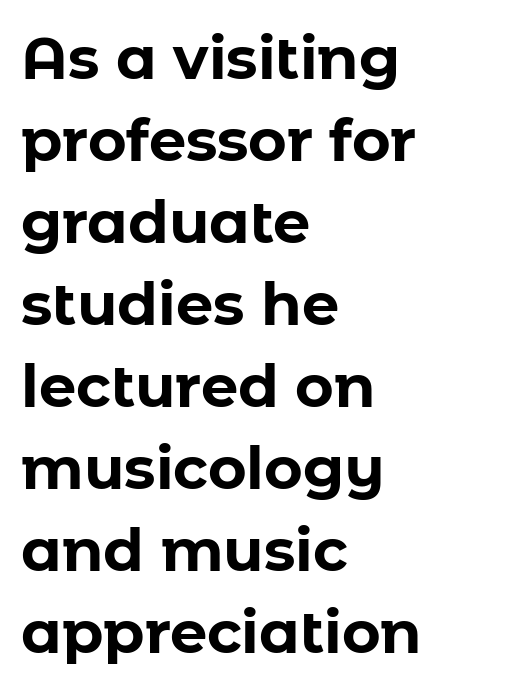
The letters stand straight up with perfectly vertical stems. Does extra space separate the letters? No, they use regular spacing. Plenty of ink on the page — the face is bold. Typographically, this falls in the sans-serif category.
